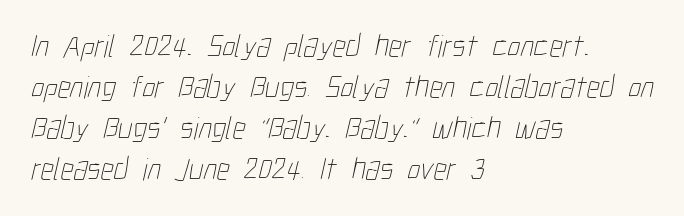
Character widths vary here, with narrow letters taking less room than wide ones. Anything drawn beneath the words? Only blank space. The passage is arranged the way most books set body copy — flush left. These lines sit exactly where default settings would place them. The letterforms sit at book weight or below. These lines keep a tight, regular rhythm from letter to letter.
